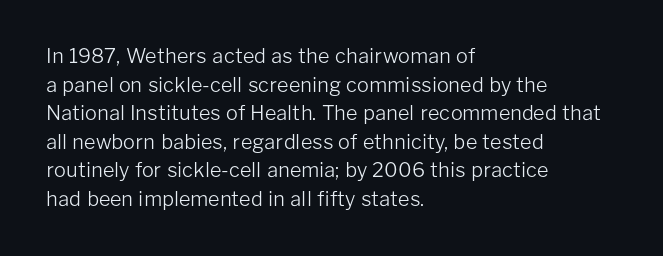
{"italic": "no", "bold": "no", "underline": "no", "align": "left", "line_spacing": "normal", "line_spacing_ratio": 1.43, "letter_spacing": "normal", "letter_spacing_em": 0.0, "glyph_px": 20}
